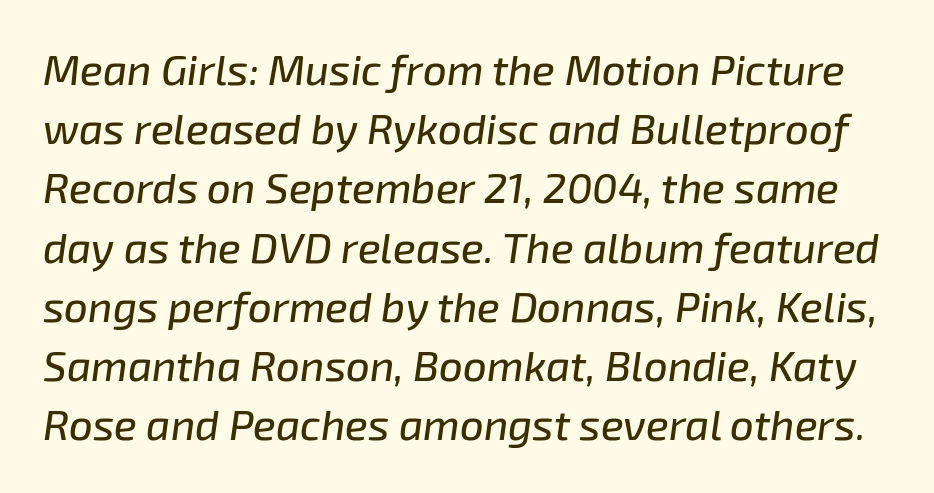
{"italic": "yes", "lean": "right", "slant_degrees": 8, "width": "normal", "stroke_contrast": "low", "x_height": "medium", "monospaced": "no", "underline": "no", "line_spacing": "normal", "line_spacing_ratio": 1.41, "letter_spacing": "normal", "letter_spacing_em": 0.0, "glyph_px": 42}
